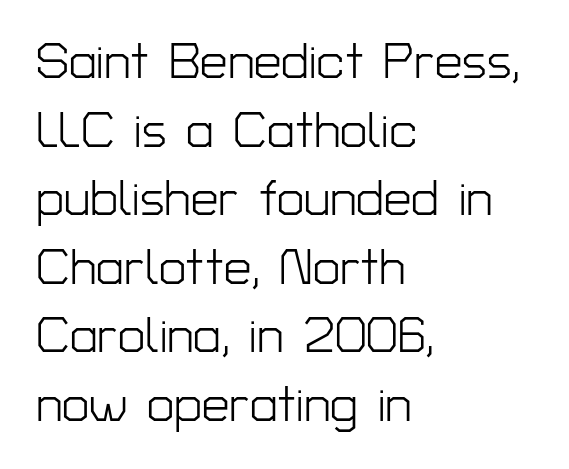
The face used here is proportionally spaced, like ordinary book or web type. Interline gaps are of average width in this sample. Nope, not italic — everything's standing straight. Short note: letters normally spaced. Words float on clear page, feet unadorned.
